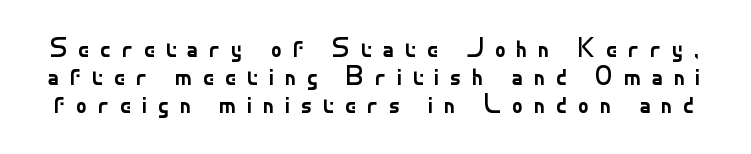
The image shows 27 px text type, upright; set tight line spacing (1.03x), unusually wide letter spacing (+0.39 em), not underlined.
